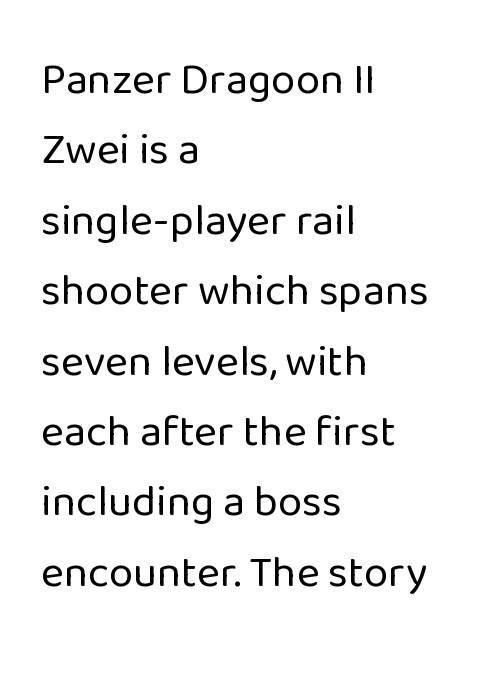
{"serif": "no", "italic": "no", "bold": "no", "weight": "regular", "width": "normal", "stroke_contrast": "low", "x_height": "medium", "monospaced": "no", "underline": "no", "align": "left", "line_spacing": "normal", "line_spacing_ratio": 1.6, "letter_spacing": "normal", "letter_spacing_em": 0.0, "glyph_px": 44}
